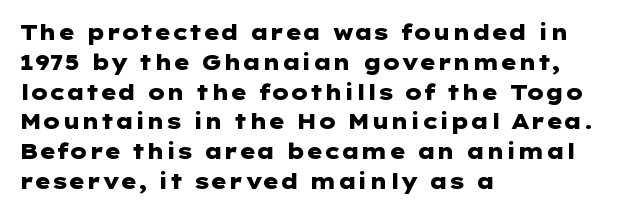
The image shows 21 px bold type, upright; set left-aligned, normal line spacing (1.42x), normal letter spacing, not underlined.
